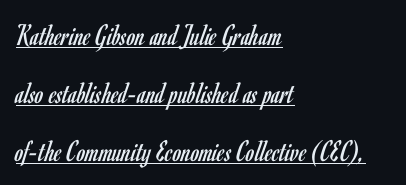
Vertical stems look standard width or narrower in stroke. Quick note: underline on. The type is set solid horizontally, with unmodified tracking. Classification — sans serif. Is this a fixed-width face? No — the glyphs have proportional, varying widths.
